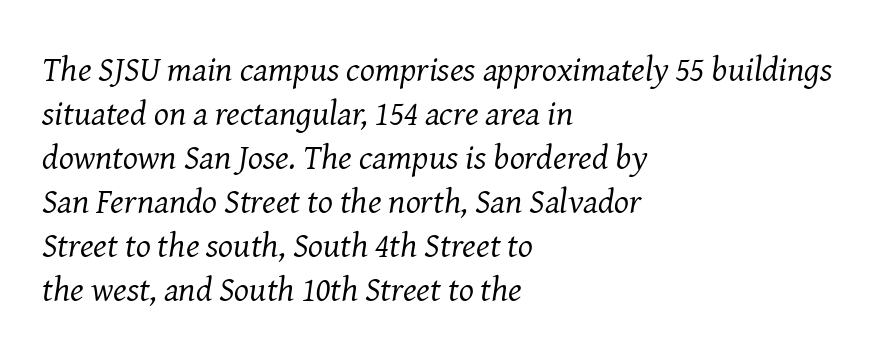
Q: Is the text bold? A: No.
Q: Is the text italic (slanted)? A: Yes, it leans right by about 8 degrees.
Q: Is the typeface a serif or a sans-serif typeface? A: Serif.
Q: Is the text underlined? A: No.
Q: How is the paragraph aligned? A: Left-aligned.
Q: Is the spacing between letters normal or unusually wide? A: Normal.
Q: Is the spacing between lines tight, normal or loose? A: Normal.
Q: Width (condensed, normal, or wide)? A: Normal.
Q: Stroke contrast? A: Medium.
Q: x-height? A: Medium.
Q: Monospaced? A: No.
